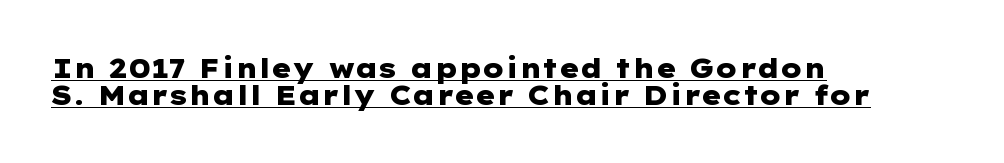
Q: Is the text bold? A: Yes.
Q: Is the text italic (slanted)? A: No, it is upright.
Q: Is the text underlined? A: Yes.
Q: How is the paragraph aligned? A: Left-aligned.
Q: Is the spacing between letters normal or unusually wide? A: Normal.
Q: Is the spacing between lines tight, normal or loose? A: Tight.
